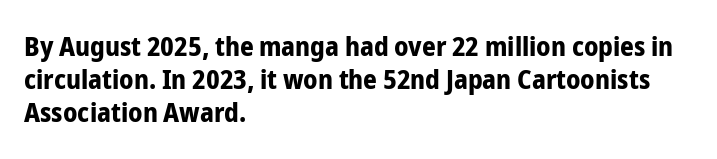
Q: Is the text bold? A: Yes.
Q: Is the text italic (slanted)? A: No, it is upright.
Q: Is the text underlined? A: No.
Q: How is the paragraph aligned? A: Left-aligned.
Q: Is the spacing between letters normal or unusually wide? A: Normal.
